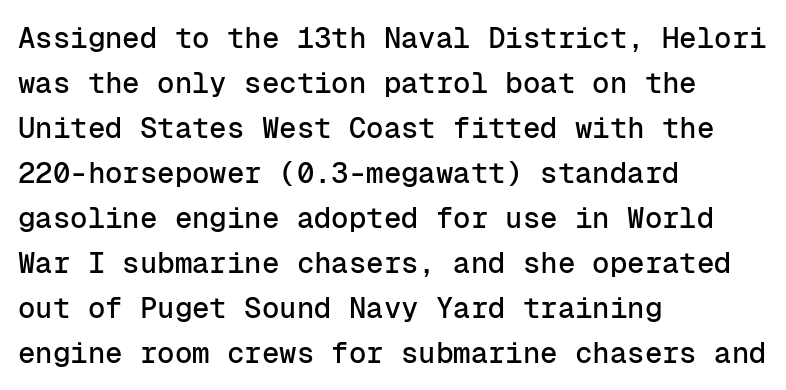
The image shows 29 px sans-serif type, upright, monospaced; set left-aligned, normal line spacing (1.55x), normal letter spacing, not underlined; low stroke contrast and a medium x-height.
